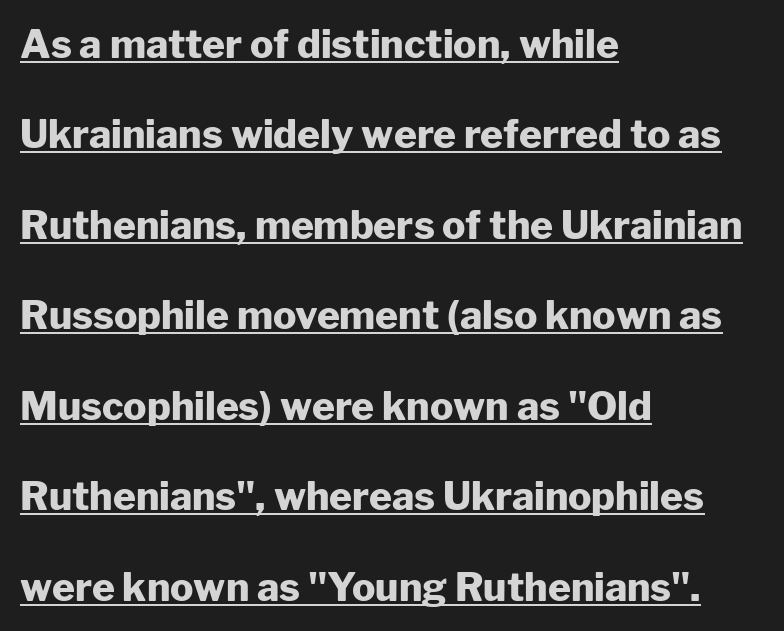
{"serif": "no", "italic": "no", "bold": "yes", "weight": "heavy", "width": "normal", "stroke_contrast": "low", "x_height": "medium", "monospaced": "no", "underline": "yes", "align": "left", "line_spacing": "loose", "line_spacing_ratio": 2.32, "letter_spacing": "normal", "letter_spacing_em": 0.0, "glyph_px": 39}
